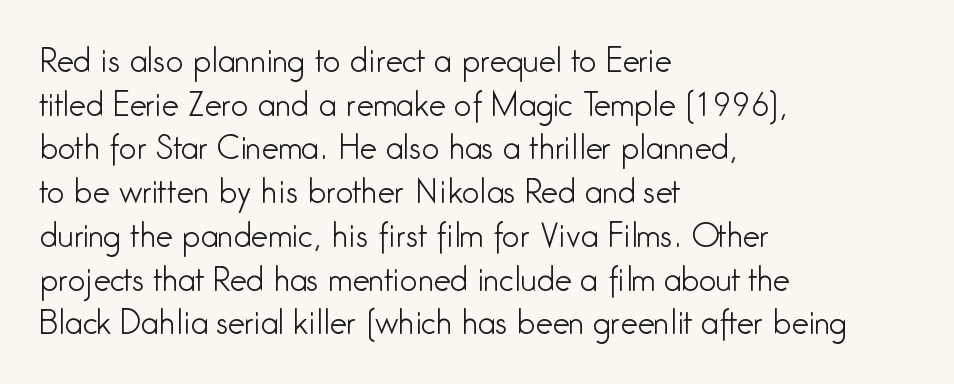
The strokes are not fattened; the text isn't bold. Has an underline been added? It has not. Character widths vary here, with narrow letters taking less room than wide ones. Serif or sans? Sans — the stroke terminals are bare.
